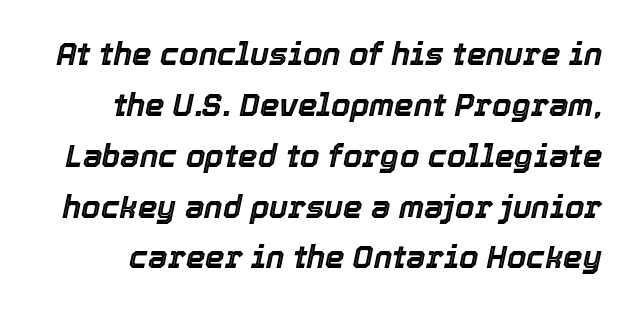
{"italic": "yes", "lean": "right", "slant_degrees": 12, "width": "normal", "x_height": "medium", "monospaced": "no", "underline": "no", "line_spacing": "normal", "line_spacing_ratio": 1.64, "letter_spacing": "normal", "letter_spacing_em": 0.0, "glyph_px": 31}
